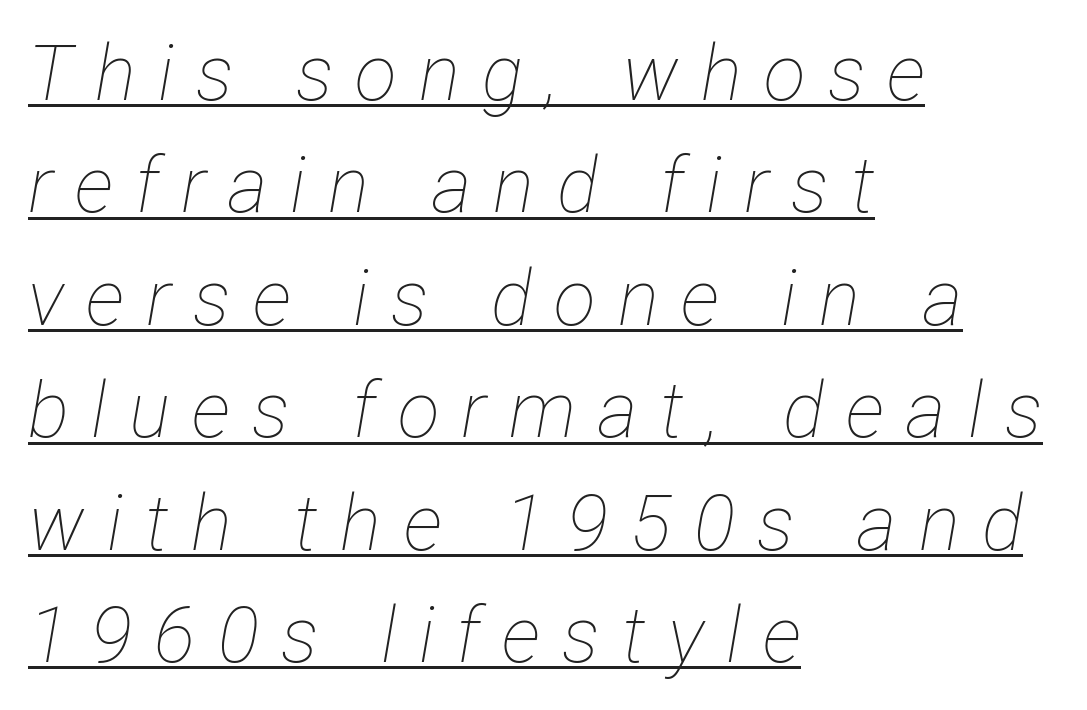
{"italic": "yes", "lean": "right", "slant_degrees": 12, "bold": "no", "weight": "thin", "width": "condensed", "stroke_contrast": "low", "x_height": "medium", "monospaced": "no", "underline": "yes", "align": "left", "line_spacing": "normal", "line_spacing_ratio": 1.46, "letter_spacing": "wide", "letter_spacing_em": 0.29, "glyph_px": 77}
